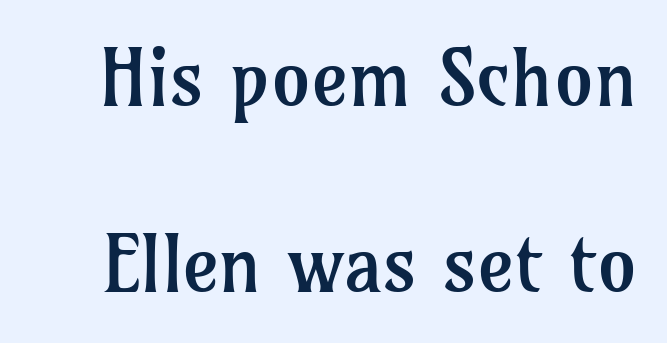
Notice how the stems are strictly vertical — no italics here. Is this a sans? No — the strokes have serifs. The strokes are not fattened; the text isn't bold. Glance below the letters and you will spot only blank space. Characters follow at the spacing the type designer built in.
